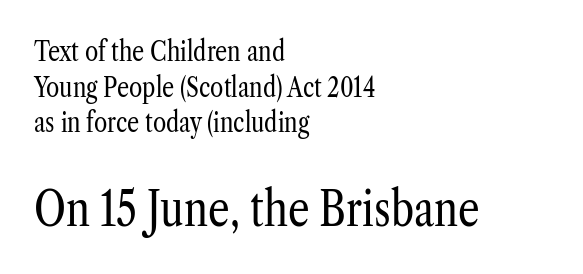
Q: Is the text bold? A: No.
Q: Is the text italic (slanted)? A: No, it is upright.
Q: Is the typeface a serif or a sans-serif typeface? A: Serif.
Q: Is the text underlined? A: No.
Q: How is the paragraph aligned? A: Left-aligned.
Q: Is the spacing between letters normal or unusually wide? A: Normal.
Q: Is the spacing between lines tight, normal or loose? A: Normal.
Q: Which block of text is set in a larger size, the first (top) or the second (bottom)? A: The second (bottom) one.
Q: Width (condensed, normal, or wide)? A: Condensed.
Q: Stroke contrast? A: Low.
Q: x-height? A: Medium.
Q: Monospaced? A: No.
